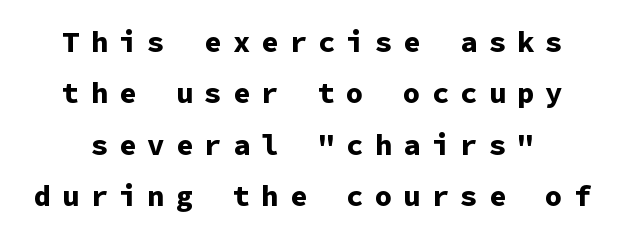
The image shows 29 px bold sans-serif type, upright, monospaced; set line spacing 1.77x, unusually wide letter spacing (+0.38 em), not underlined; low stroke contrast and a medium x-height.
